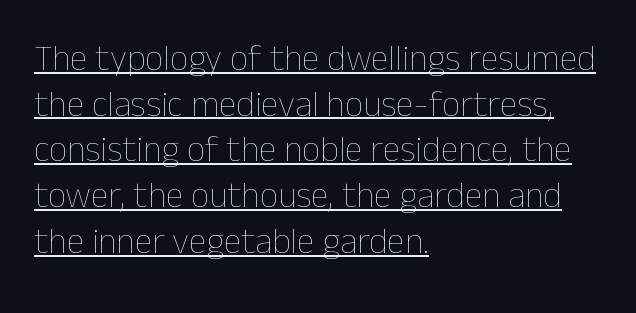
In terms of leading, this rendering sits right in the middle. The rendering keeps characters at their native spacing. Is there an underline? Yes — a line sits under the letters. Varying glyph widths throughout — classic text-font behaviour.
